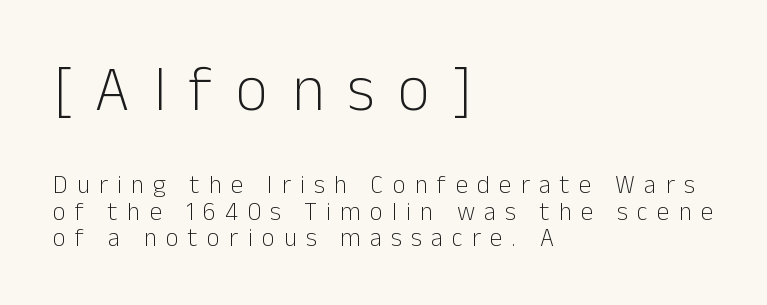
Q: Is the text bold? A: No.
Q: Is the text italic (slanted)? A: No, it is upright.
Q: Is the typeface a serif or a sans-serif typeface? A: Sans-serif.
Q: Is the text underlined? A: No.
Q: How is the paragraph aligned? A: Left-aligned.
Q: Is the spacing between letters normal or unusually wide? A: Unusually wide.
Q: Is the spacing between lines tight, normal or loose? A: Tight.
Q: Which block of text is set in a larger size, the first (top) or the second (bottom)? A: The first (top) one.
Q: Width (condensed, normal, or wide)? A: Normal.
Q: Stroke contrast? A: Low.
Q: x-height? A: Medium.
Q: Monospaced? A: No.
